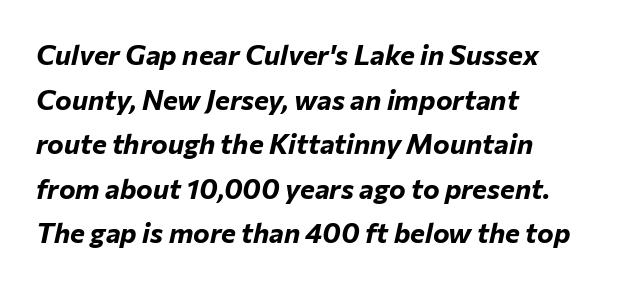
{"italic": "yes", "lean": "right", "slant_degrees": 12, "bold": "yes", "weight": "bold", "width": "normal", "stroke_contrast": "low", "x_height": "medium", "monospaced": "no", "underline": "no", "align": "left", "line_spacing": "normal", "line_spacing_ratio": 1.59, "letter_spacing": "normal", "letter_spacing_em": 0.0, "glyph_px": 28}
